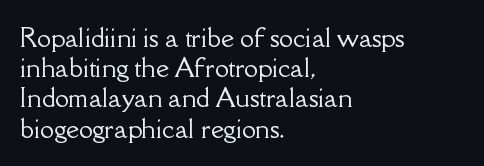
The image shows 25 px text type, upright; set left-aligned, line spacing 1.21x, normal letter spacing, not underlined.
